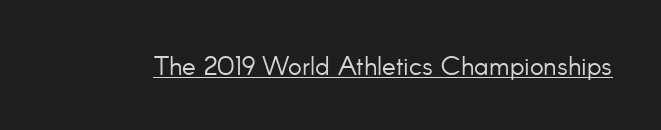
The image shows 26 px text type, upright; set normal letter spacing, underlined.
